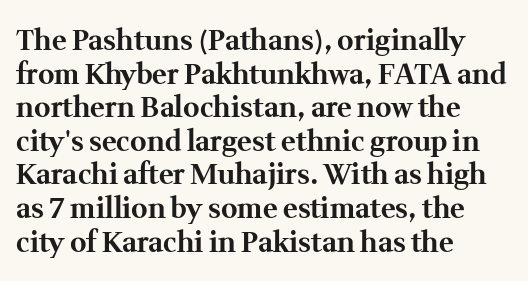
The image shows 28 px bold serif type, upright; set left-aligned, line spacing 1.2x, normal letter spacing, not underlined; medium stroke contrast and a medium x-height.
